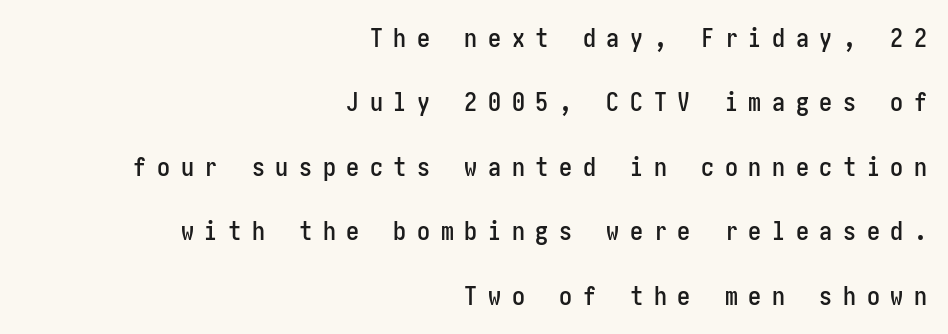
The image shows 26 px text type, upright; set right-aligned, loose line spacing (2.48x), unusually wide letter spacing (+0.41 em), not underlined.
